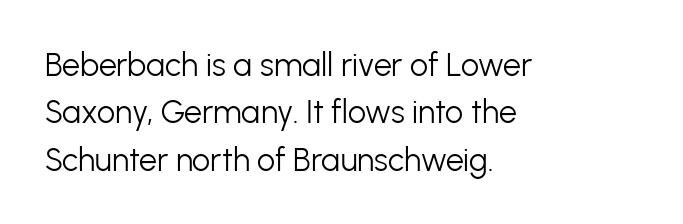
Q: Is the text bold? A: No.
Q: Is the text italic (slanted)? A: No, it is upright.
Q: Is the typeface a serif or a sans-serif typeface? A: Sans-serif.
Q: Is the text underlined? A: No.
Q: How is the paragraph aligned? A: Left-aligned.
Q: Is the spacing between letters normal or unusually wide? A: Normal.
Q: Is the spacing between lines tight, normal or loose? A: Normal.
Q: Width (condensed, normal, or wide)? A: Normal.
Q: Stroke contrast? A: Low.
Q: x-height? A: Medium.
Q: Monospaced? A: No.
